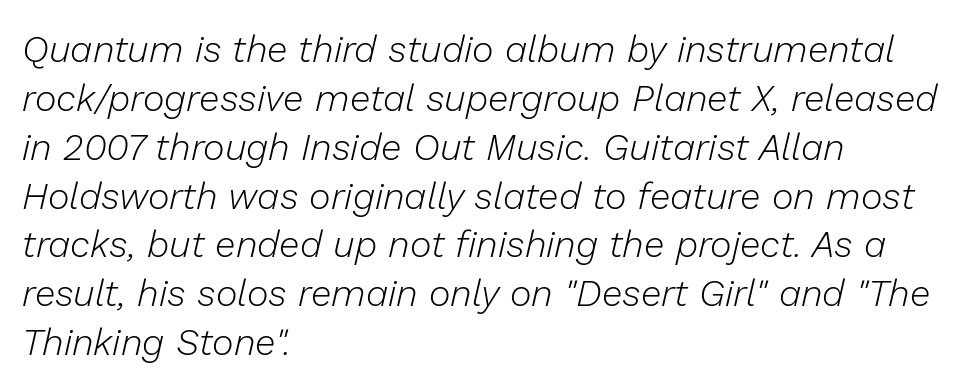
Q: Is the text bold? A: No.
Q: Is the text italic (slanted)? A: Yes, it leans right by about 13 degrees.
Q: Is the text underlined? A: No.
Q: How is the paragraph aligned? A: Left-aligned.
Q: Is the spacing between letters normal or unusually wide? A: Normal.
Q: Is the spacing between lines tight, normal or loose? A: Normal.
Q: Width (condensed, normal, or wide)? A: Normal.
Q: Stroke contrast? A: Low.
Q: x-height? A: Medium.
Q: Monospaced? A: No.
